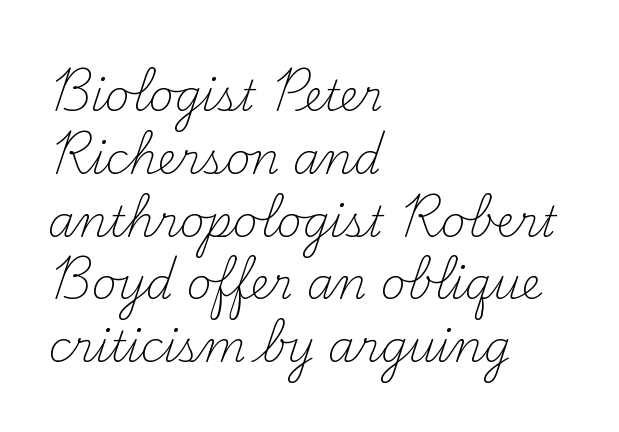
Q: Is the text bold? A: No.
Q: Is the text italic (slanted)? A: Yes.
Q: Is the text underlined? A: No.
Q: How is the paragraph aligned? A: Left-aligned.
Q: Is the spacing between letters normal or unusually wide? A: Normal.
Q: Is the spacing between lines tight, normal or loose? A: Normal.
Q: Width (condensed, normal, or wide)? A: Normal.
Q: Stroke contrast? A: Medium.
Q: x-height? A: Small.
Q: Monospaced? A: No.
